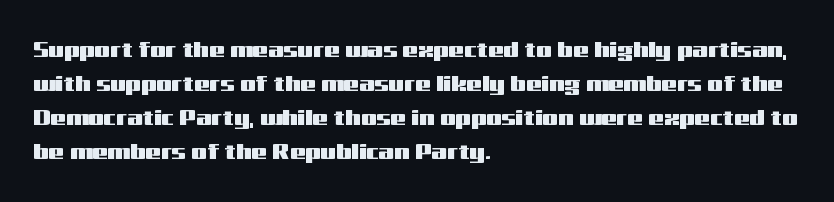
Students, observe: this is what conventionally led text looks like. This sample uses an upright cut, with every glyph sitting square on the baseline. A clean baseline with only descenders dipping below it. Each word holds together tightly as a unit, with standard inter-letter gaps.
